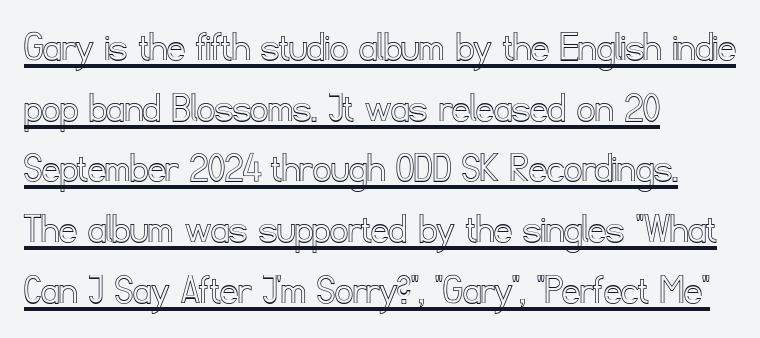
{"italic": "no", "width": "normal", "x_height": "small", "monospaced": "no", "underline": "yes", "align": "left", "line_spacing": "normal", "line_spacing_ratio": 1.38, "letter_spacing": "normal", "letter_spacing_em": 0.0, "glyph_px": 44}
